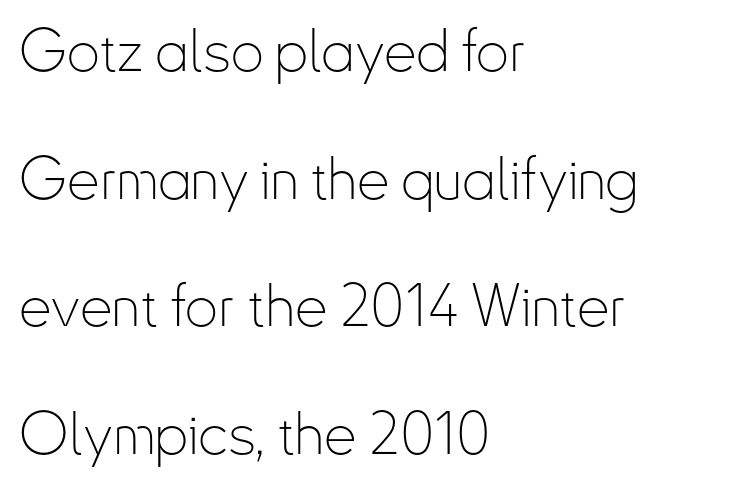
Q: Is the text bold? A: No.
Q: Is the text italic (slanted)? A: No, it is upright.
Q: Is the typeface a serif or a sans-serif typeface? A: Sans-serif.
Q: Is the text underlined? A: No.
Q: How is the paragraph aligned? A: Left-aligned.
Q: Is the spacing between letters normal or unusually wide? A: Normal.
Q: Is the spacing between lines tight, normal or loose? A: Loose.
Q: Width (condensed, normal, or wide)? A: Condensed.
Q: Stroke contrast? A: Low.
Q: x-height? A: Small.
Q: Monospaced? A: No.
